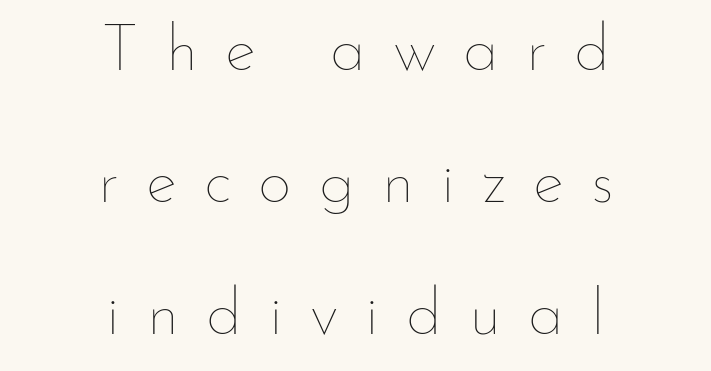
{"italic": "no", "bold": "no", "weight": "thin", "width": "normal", "stroke_contrast": "low", "x_height": "small", "monospaced": "no", "underline": "no", "align": "center", "line_spacing": "loose", "line_spacing_ratio": 2.0, "letter_spacing": "wide", "letter_spacing_em": 0.41, "glyph_px": 66}
